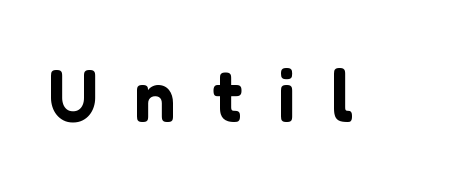
The image shows 74 px sans-serif type, upright; set unusually wide letter spacing (+0.48 em), not underlined; low stroke contrast and a medium x-height.
